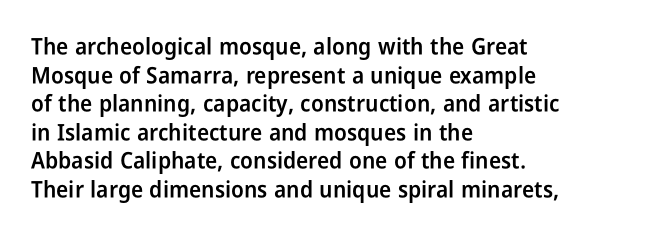
Q: Is the text bold? A: Semi-bold.
Q: Is the text italic (slanted)? A: No, it is upright.
Q: Is the text underlined? A: No.
Q: How is the paragraph aligned? A: Left-aligned.
Q: Is the spacing between letters normal or unusually wide? A: Normal.
